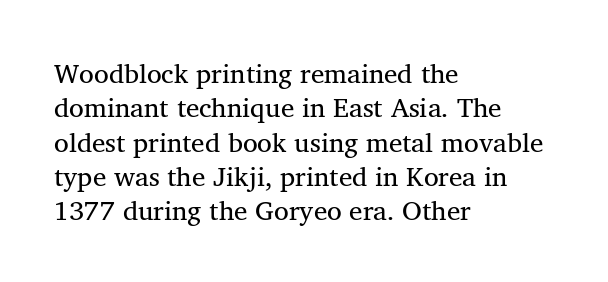
The image shows 27 px text type; set left-aligned, normal line spacing (1.27x), normal letter spacing, not underlined.
